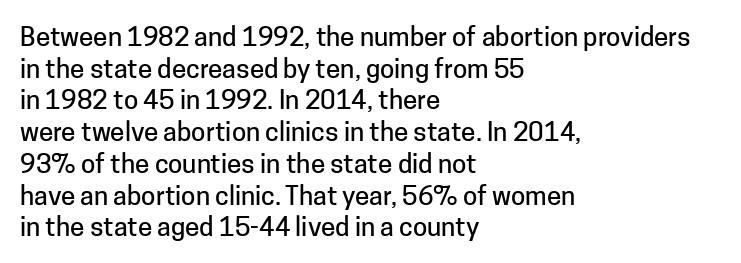
{"italic": "no", "underline": "no", "align": "left", "line_spacing_ratio": 1.22, "letter_spacing": "normal", "letter_spacing_em": 0.0, "glyph_px": 26}
